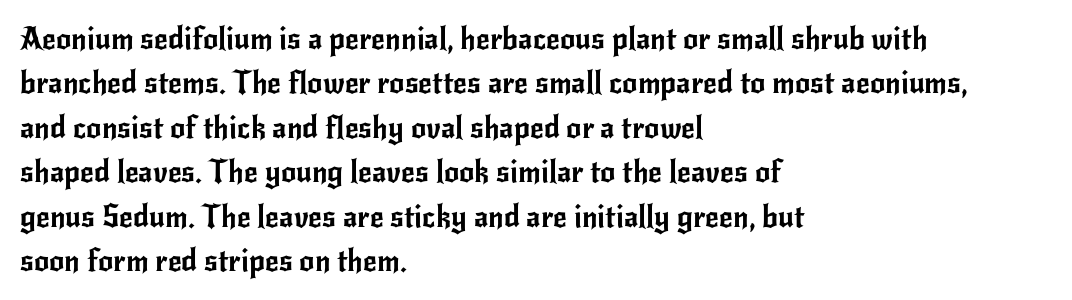
{"serif": "no", "italic": "no", "width": "normal", "stroke_contrast": "low", "x_height": "small", "monospaced": "no", "underline": "no", "align": "left", "line_spacing": "normal", "line_spacing_ratio": 1.48, "letter_spacing": "normal", "letter_spacing_em": 0.0, "glyph_px": 30}
